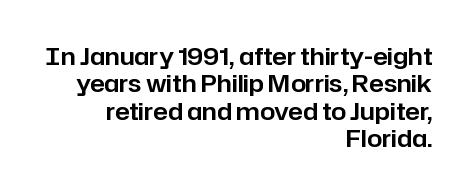
Q: Is the text italic (slanted)? A: No, it is upright.
Q: Is the text underlined? A: No.
Q: How is the paragraph aligned? A: Right-aligned.
Q: Is the spacing between letters normal or unusually wide? A: Normal.
Q: Is the spacing between lines tight, normal or loose? A: Tight.
